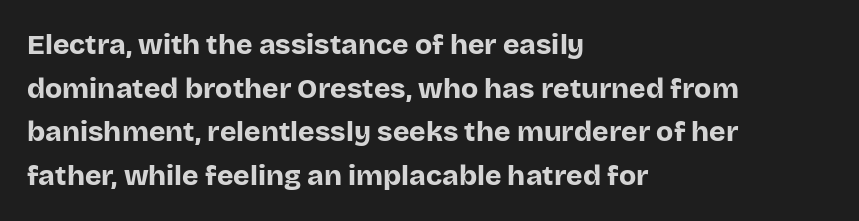
Q: Is the text bold? A: Yes.
Q: Is the text italic (slanted)? A: No, it is upright.
Q: Is the typeface a serif or a sans-serif typeface? A: Sans-serif.
Q: Is the text underlined? A: No.
Q: How is the paragraph aligned? A: Left-aligned.
Q: Is the spacing between letters normal or unusually wide? A: Normal.
Q: Is the spacing between lines tight, normal or loose? A: Normal.
Q: Width (condensed, normal, or wide)? A: Normal.
Q: Stroke contrast? A: Low.
Q: x-height? A: Large.
Q: Monospaced? A: No.
